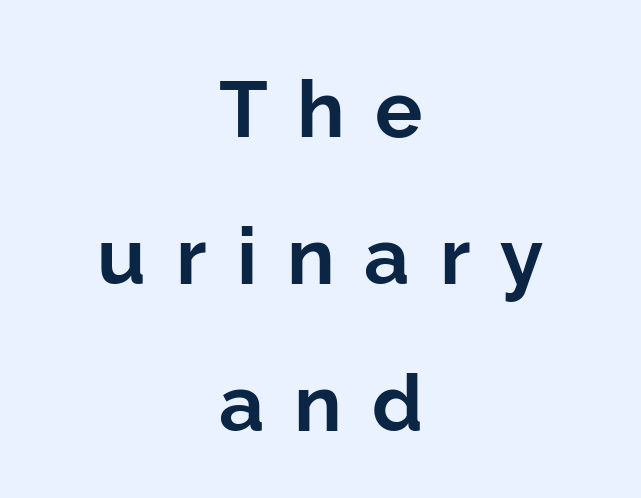
{"serif": "no", "italic": "no", "bold": "yes", "weight": "bold", "width": "normal", "stroke_contrast": "low", "x_height": "medium", "monospaced": "no", "underline": "no", "align": "center", "line_spacing_ratio": 1.86, "letter_spacing": "wide", "letter_spacing_em": 0.38, "glyph_px": 79}
